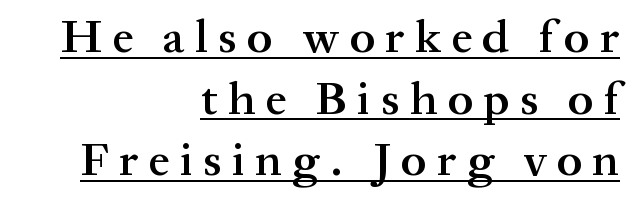
The passage shown is semibold, sitting just below true bold. Character widths vary here, with narrow letters taking less room than wide ones. Compared with typical paragraphs, the rows here are spaced about the same. Every row of glyphs terminates at an identical x-position on the right.
